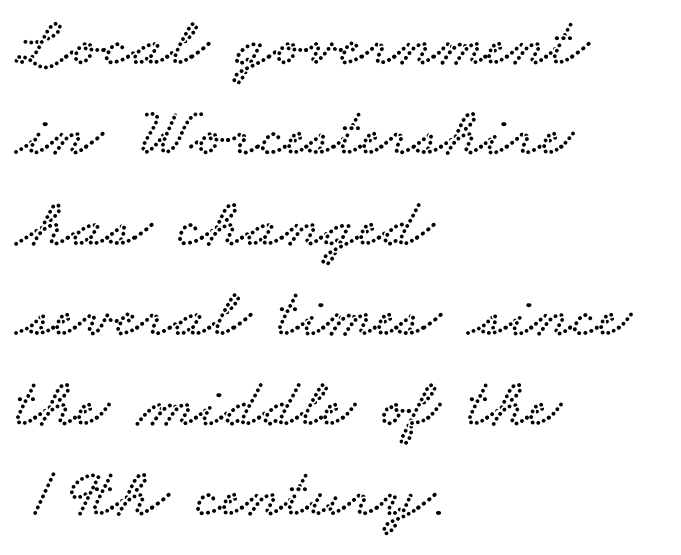
The image shows 70 px wide serif type; set left-aligned, normal line spacing (1.29x), normal letter spacing, not underlined; low stroke contrast and a small x-height.
